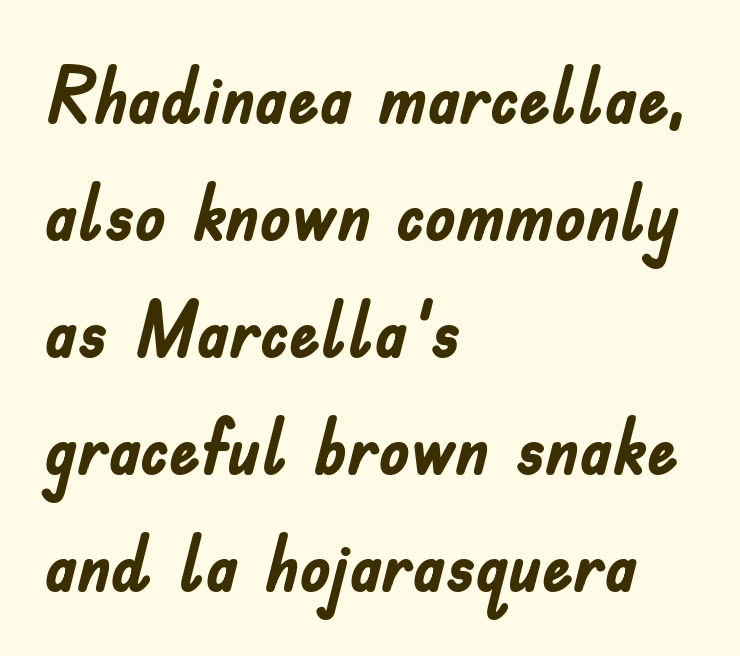
{"serif": "no", "bold": "yes", "weight": "semibold", "width": "condensed", "stroke_contrast": "low", "x_height": "small", "monospaced": "no", "underline": "no", "align": "left", "line_spacing": "normal", "line_spacing_ratio": 1.5, "letter_spacing": "normal", "letter_spacing_em": 0.0, "glyph_px": 78}
